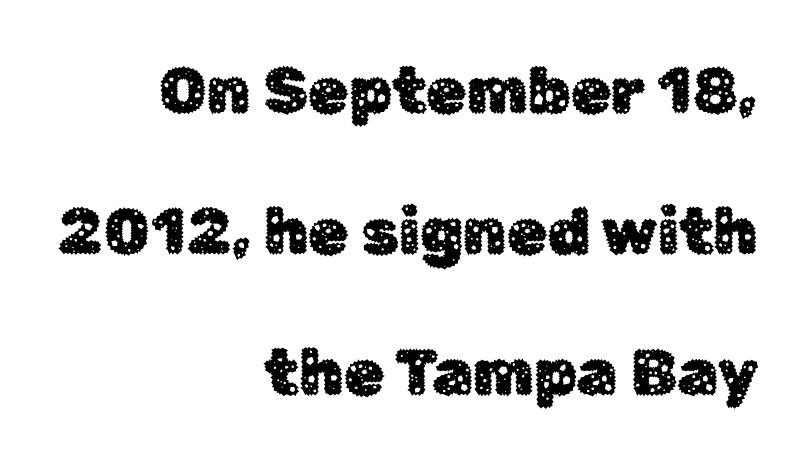
Unlike italic type, these characters show no tilt at all. The tracking reads as untouched default to a designer's eye. The rendering uses natural spacing where letterforms have individual widths. Line ends are locked; line starts wander.
